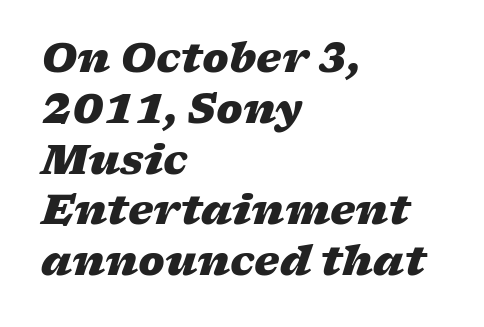
The image shows 40 px heavy, wide type, italic (leaning right); set left-aligned, normal line spacing (1.27x), normal letter spacing, not underlined; low stroke contrast and a medium x-height.
